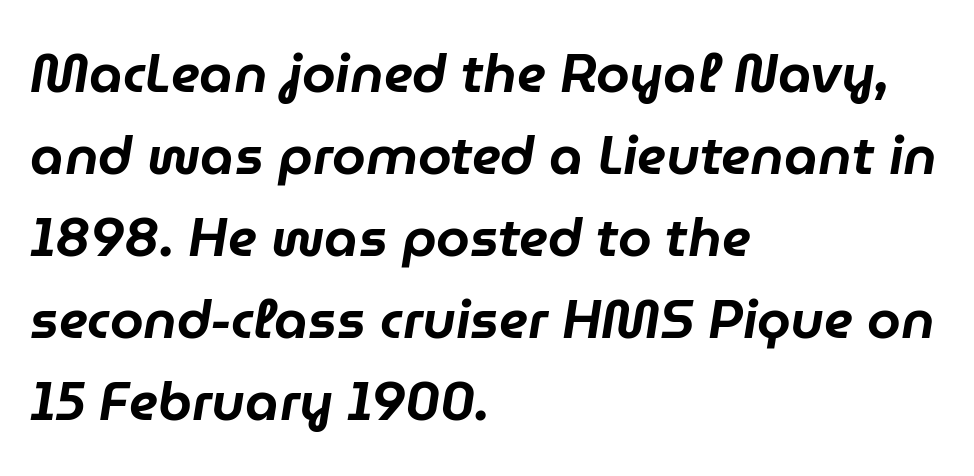
Q: Is the text italic (slanted)? A: Yes, it leans right by about 9 degrees.
Q: Is the text underlined? A: No.
Q: How is the paragraph aligned? A: Left-aligned.
Q: Is the spacing between letters normal or unusually wide? A: Normal.
Q: Is the spacing between lines tight, normal or loose? A: Normal.
Q: Width (condensed, normal, or wide)? A: Normal.
Q: Stroke contrast? A: Low.
Q: x-height? A: Medium.
Q: Monospaced? A: No.
